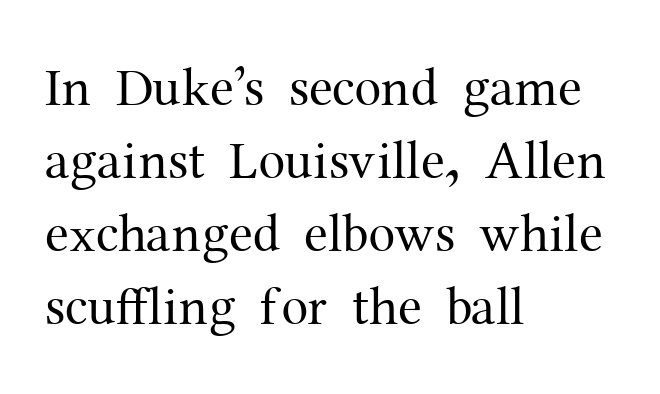
The typesetting does not lean heavy: it is not bold. The face used here is proportionally spaced, like ordinary book or web type. Every character sits straight up, as roman type does. Default kerning and tracking; the words read as compact shapes. Rows of type keep a routine distance in the vertical direction.
